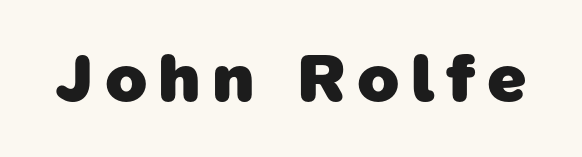
The zone under the glyphs is completely vacant. These lines are rendered in a variable-pitch font. Bold? Absolutely — the strokes are thick and heavy. A typesetter would label this face a sans.
